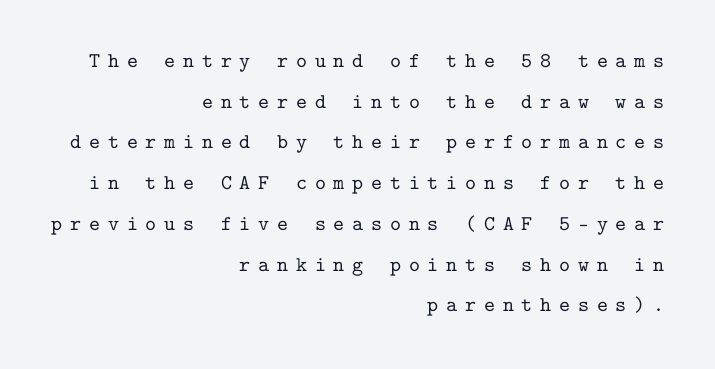
{"italic": "no", "underline": "no", "align": "right", "line_spacing": "loose", "line_spacing_ratio": 1.94, "letter_spacing": "wide", "letter_spacing_em": 0.37, "glyph_px": 21}
